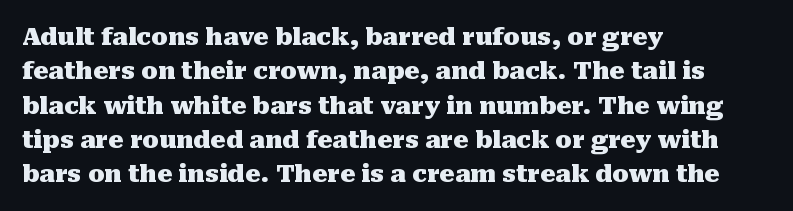
Q: Is the text bold? A: Yes.
Q: Is the text italic (slanted)? A: No, it is upright.
Q: Is the text underlined? A: No.
Q: How is the paragraph aligned? A: Left-aligned.
Q: Is the spacing between letters normal or unusually wide? A: Normal.
Q: Is the spacing between lines tight, normal or loose? A: Normal.
